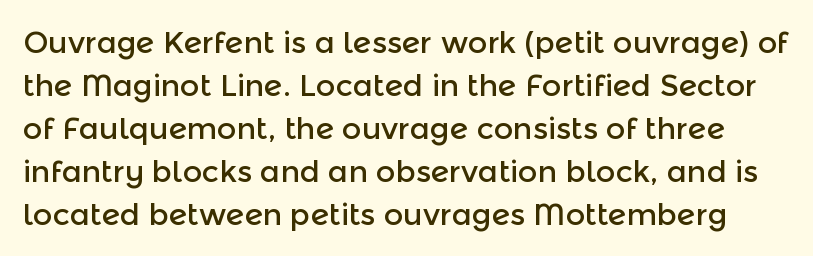
Q: Is the text italic (slanted)? A: No, it is upright.
Q: Is the typeface a serif or a sans-serif typeface? A: Sans-serif.
Q: Is the text underlined? A: No.
Q: Is the spacing between letters normal or unusually wide? A: Normal.
Q: Is the spacing between lines tight, normal or loose? A: Normal.
Q: Width (condensed, normal, or wide)? A: Normal.
Q: x-height? A: Medium.
Q: Monospaced? A: No.
